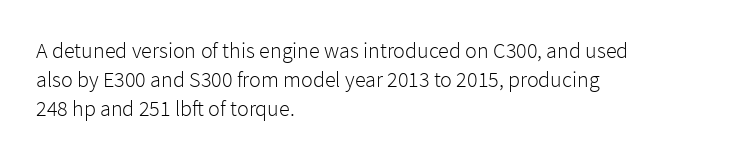
The image shows 22 px text type, upright; set left-aligned, normal line spacing (1.31x), normal letter spacing, not underlined.
